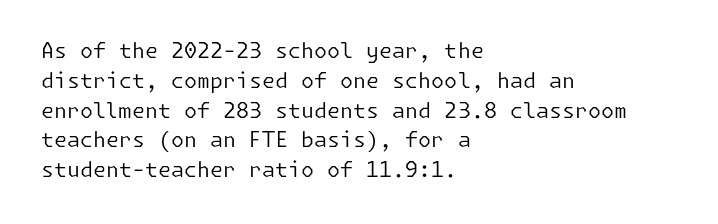
{"italic": "no", "bold": "no", "underline": "no", "align": "left", "line_spacing": "normal", "line_spacing_ratio": 1.42, "letter_spacing": "normal", "letter_spacing_em": 0.0, "glyph_px": 21}
